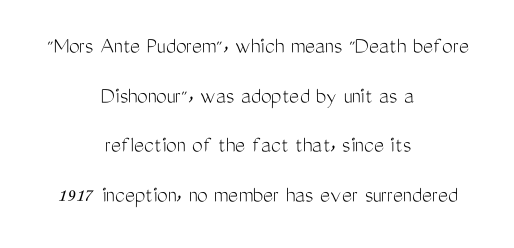
Q: Is the text bold? A: No.
Q: Is the text italic (slanted)? A: No, it is upright.
Q: Is the text underlined? A: No.
Q: How is the paragraph aligned? A: Centered.
Q: Is the spacing between letters normal or unusually wide? A: Normal.
Q: Is the spacing between lines tight, normal or loose? A: Loose.
